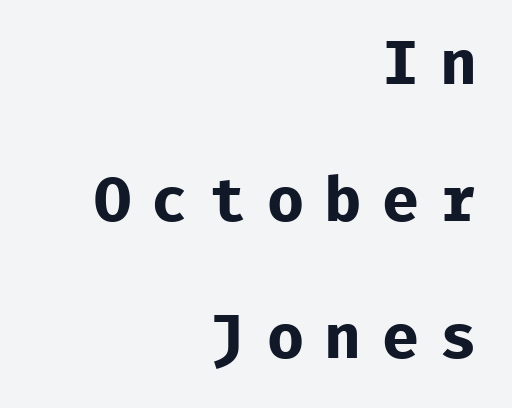
{"serif": "no", "italic": "no", "bold": "yes", "weight": "bold", "width": "normal", "stroke_contrast": "low", "x_height": "medium", "monospaced": "yes", "underline": "no", "align": "right", "line_spacing": "loose", "line_spacing_ratio": 2.21, "letter_spacing": "wide", "letter_spacing_em": 0.33, "glyph_px": 62}
